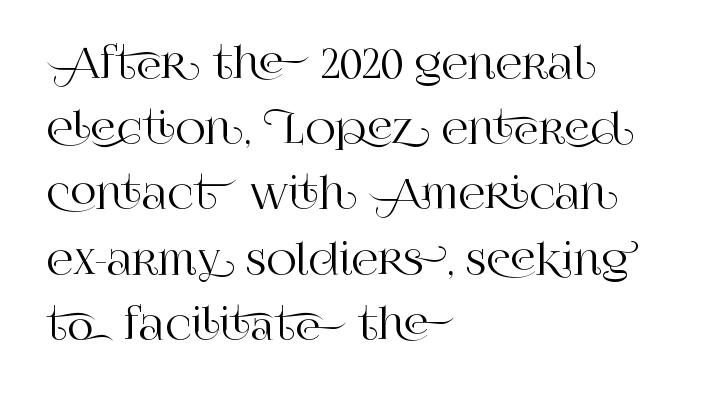
{"serif": "yes", "italic": "no", "width": "normal", "stroke_contrast": "high", "x_height": "large", "monospaced": "no", "underline": "no", "align": "left", "line_spacing": "normal", "line_spacing_ratio": 1.59, "letter_spacing": "normal", "letter_spacing_em": 0.0, "glyph_px": 41}
